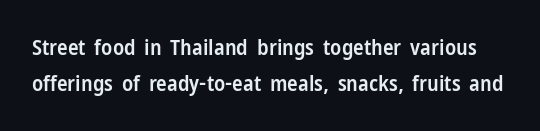
Q: Is the text bold? A: Semi-bold.
Q: Is the text italic (slanted)? A: No, it is upright.
Q: Is the text underlined? A: No.
Q: Is the spacing between letters normal or unusually wide? A: Normal.
Q: Is the spacing between lines tight, normal or loose? A: Normal.
